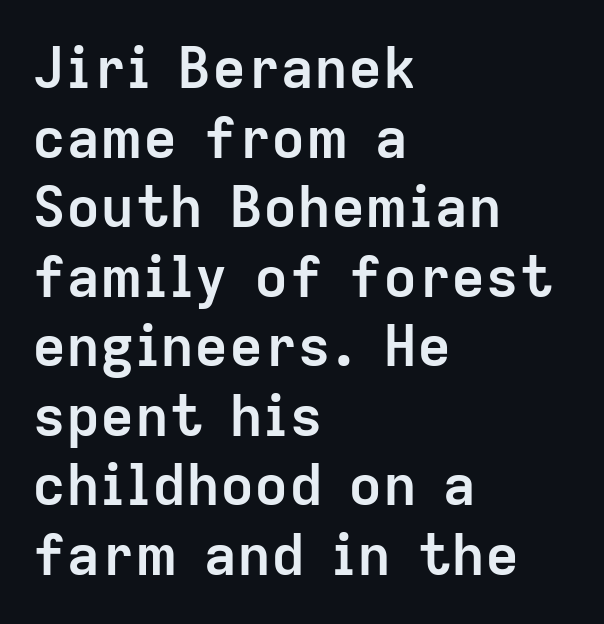
Q: Is the text bold? A: Yes.
Q: Is the text italic (slanted)? A: No, it is upright.
Q: Is the typeface a serif or a sans-serif typeface? A: Sans-serif.
Q: Is the text underlined? A: No.
Q: How is the paragraph aligned? A: Left-aligned.
Q: Is the spacing between letters normal or unusually wide? A: Normal.
Q: Width (condensed, normal, or wide)? A: Normal.
Q: Stroke contrast? A: Low.
Q: x-height? A: Medium.
Q: Monospaced? A: No.
